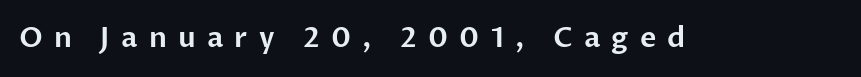
The image shows 28 px sans-serif type, upright; set unusually wide letter spacing (+0.4 em), not underlined; low stroke contrast and a medium x-height.
